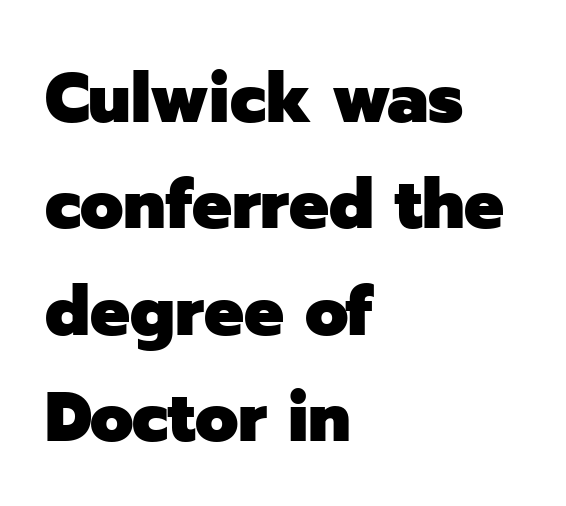
{"serif": "no", "italic": "no", "bold": "yes", "weight": "heavy", "width": "normal", "stroke_contrast": "low", "x_height": "medium", "monospaced": "no", "underline": "no", "align": "left", "line_spacing": "normal", "line_spacing_ratio": 1.52, "letter_spacing": "normal", "letter_spacing_em": 0.0, "glyph_px": 70}
